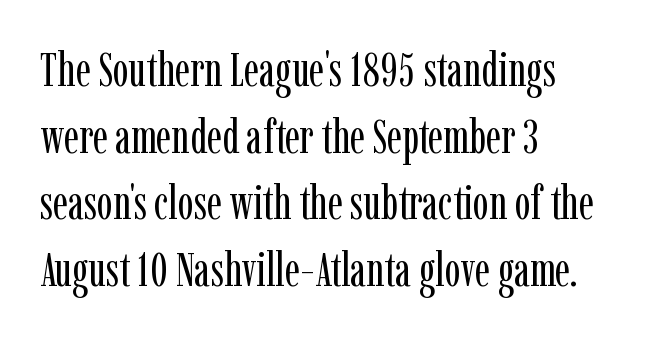
{"serif": "yes", "italic": "no", "bold": "no", "weight": "regular", "width": "condensed", "stroke_contrast": "low", "x_height": "medium", "monospaced": "no", "underline": "no", "align": "left", "line_spacing": "normal", "line_spacing_ratio": 1.39, "letter_spacing": "normal", "letter_spacing_em": 0.0, "glyph_px": 48}
